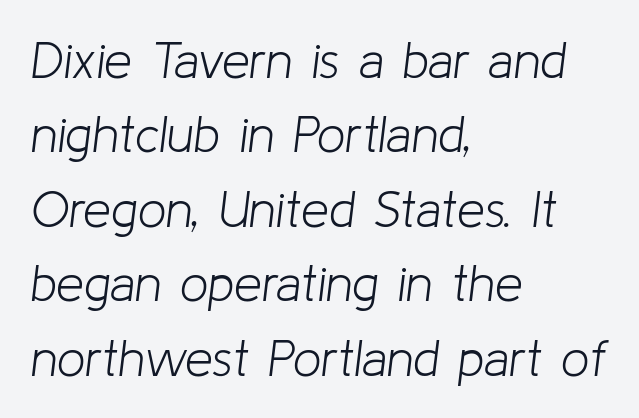
The image shows 50 px light type, italic (leaning right); set left-aligned, normal line spacing (1.49x), normal letter spacing, not underlined; low stroke contrast and a medium x-height.
